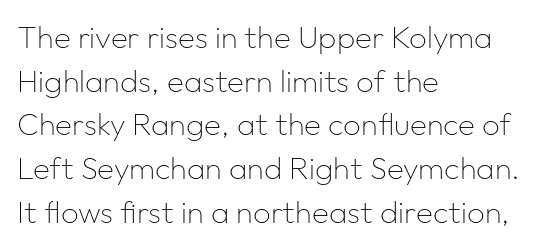
The image shows 31 px thin sans-serif type, upright; set left-aligned, normal line spacing (1.41x), normal letter spacing, not underlined; low stroke contrast and a medium x-height.
